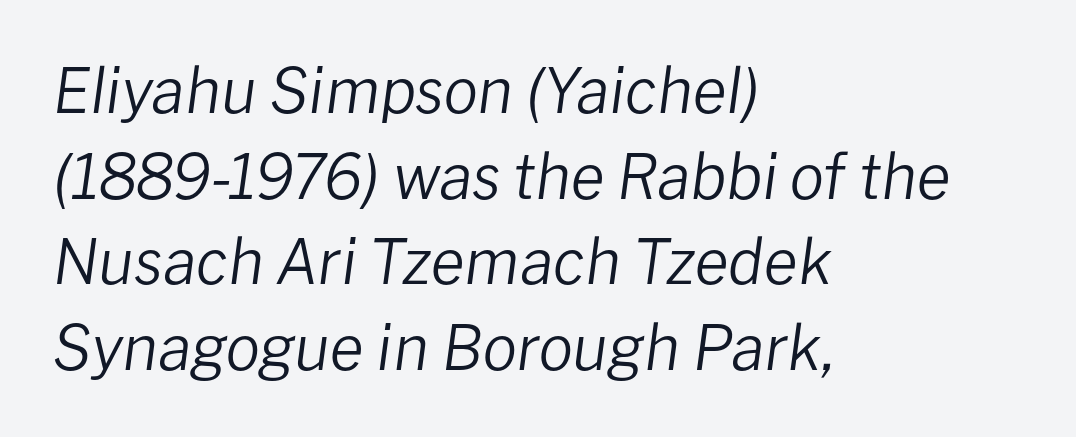
The image shows 62 px regular-weight type, italic (leaning right); set left-aligned, normal line spacing (1.38x), normal letter spacing, not underlined; low stroke contrast and a medium x-height.
